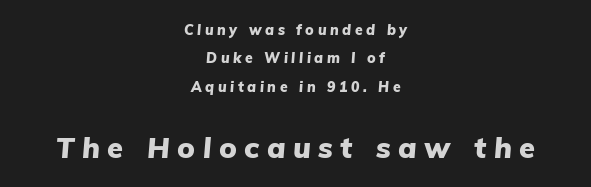
{"italic": "yes", "lean": "right", "slant_degrees": 5, "bold": "yes", "weight": "heavy", "width": "normal", "stroke_contrast": "low", "x_height": "medium", "monospaced": "no", "underline": "no", "align": "center", "line_spacing": "loose", "line_spacing_ratio": 2.02, "letter_spacing": "wide", "letter_spacing_em": 0.26, "larger_block": "second", "size_ratio": 2.07, "glyph_px": 29}
